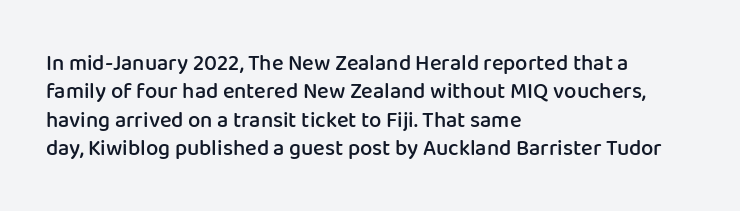
The image shows 22 px text type, upright; set left-aligned, normal line spacing (1.29x), normal letter spacing, not underlined.
